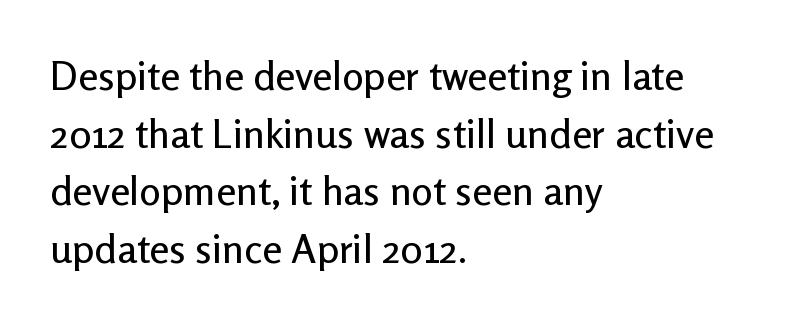
The image shows 40 px sans-serif type, upright; set left-aligned, normal line spacing (1.44x), normal letter spacing, not underlined; low stroke contrast and a medium x-height.
